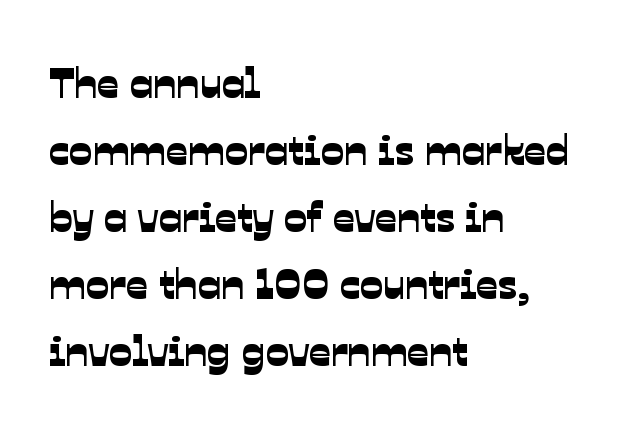
Q: Is the typeface a serif or a sans-serif typeface? A: Sans-serif.
Q: Is the text underlined? A: No.
Q: How is the paragraph aligned? A: Left-aligned.
Q: Is the spacing between letters normal or unusually wide? A: Normal.
Q: Is the spacing between lines tight, normal or loose? A: Normal.
Q: Width (condensed, normal, or wide)? A: Normal.
Q: Stroke contrast? A: Low.
Q: x-height? A: Medium.
Q: Monospaced? A: No.
